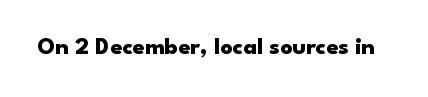
What stands out about the letter spacing? Nothing — it is the standard amount. Upright lettering throughout. Bold? Absolutely — the strokes are thick and heavy. The glyphs are unaccompanied by any horizontal stroke below them.
